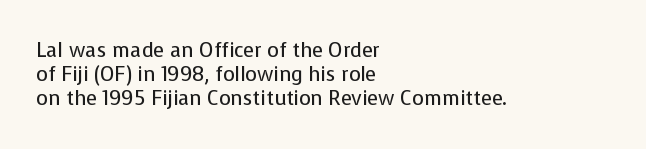
The image shows 20 px text type, upright; set left-aligned, line spacing 1.21x, normal letter spacing, not underlined.
